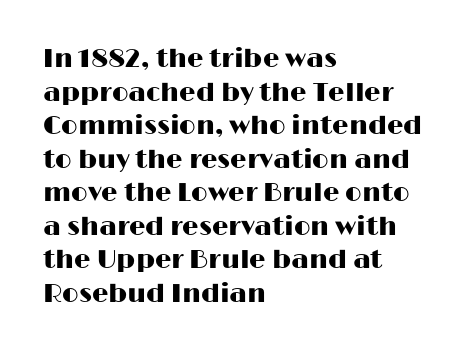
Q: Is the text italic (slanted)? A: No, it is upright.
Q: Is the text underlined? A: No.
Q: How is the paragraph aligned? A: Left-aligned.
Q: Is the spacing between letters normal or unusually wide? A: Normal.
Q: Is the spacing between lines tight, normal or loose? A: Normal.
